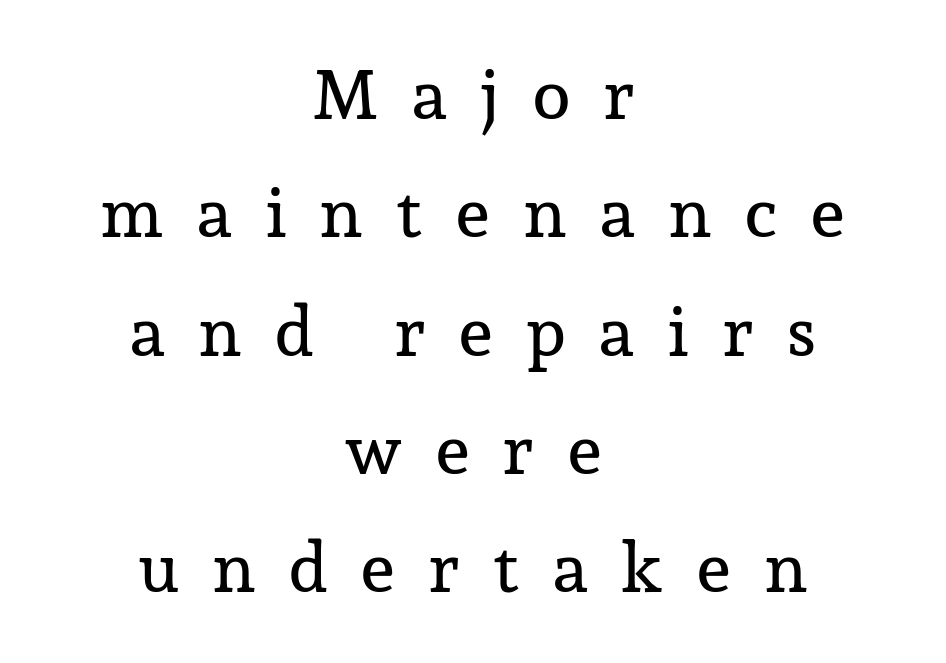
Q: Is the text italic (slanted)? A: No, it is upright.
Q: Is the typeface a serif or a sans-serif typeface? A: Serif.
Q: Is the text underlined? A: No.
Q: How is the paragraph aligned? A: Centered.
Q: Is the spacing between letters normal or unusually wide? A: Unusually wide.
Q: Is the spacing between lines tight, normal or loose? A: Normal.
Q: Width (condensed, normal, or wide)? A: Normal.
Q: Stroke contrast? A: Low.
Q: x-height? A: Medium.
Q: Monospaced? A: No.
